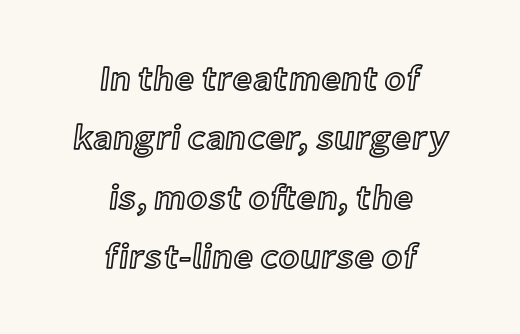
{"width": "normal", "x_height": "medium", "monospaced": "no", "underline": "no", "align": "center", "line_spacing": "normal", "line_spacing_ratio": 1.7, "letter_spacing": "normal", "letter_spacing_em": 0.0, "glyph_px": 35}
